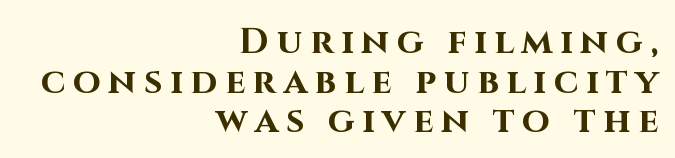
The image shows 36 px bold sans-serif type, upright; set right-aligned, tight line spacing (1.1x), unusually wide letter spacing (+0.21 em), not underlined; high stroke contrast and a large x-height.
